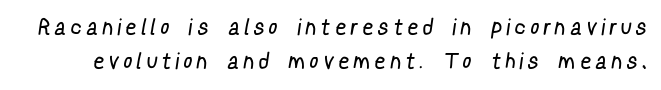
Q: Is the text bold? A: No.
Q: Is the text underlined? A: No.
Q: Is the spacing between letters normal or unusually wide? A: Unusually wide.
Q: Is the spacing between lines tight, normal or loose? A: Normal.
